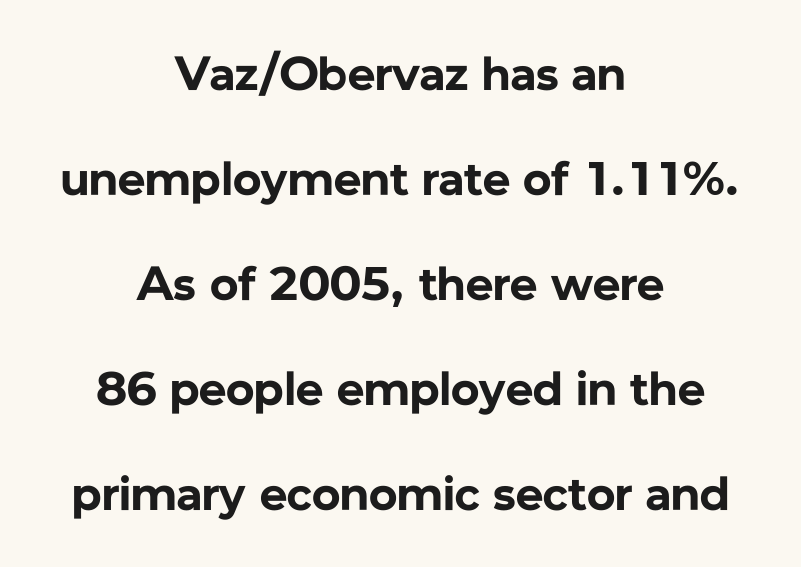
{"serif": "no", "italic": "no", "bold": "yes", "weight": "bold", "width": "normal", "stroke_contrast": "low", "x_height": "medium", "monospaced": "no", "underline": "no", "align": "center", "line_spacing": "loose", "line_spacing_ratio": 2.19, "letter_spacing": "normal", "letter_spacing_em": 0.0, "glyph_px": 48}
